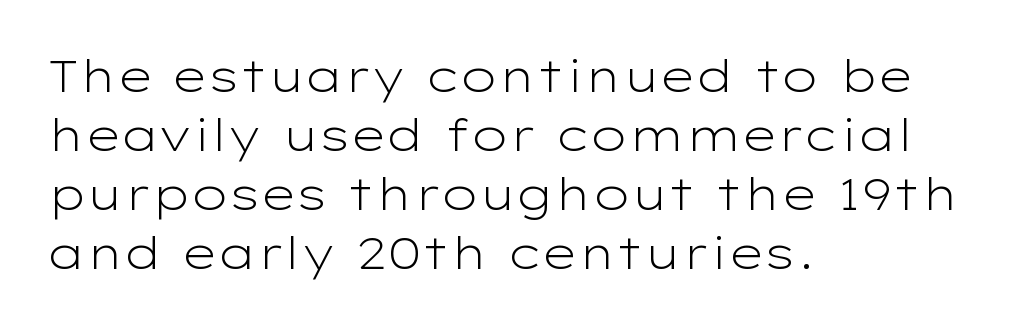
Q: Is the text bold? A: No.
Q: Is the text italic (slanted)? A: No, it is upright.
Q: Is the typeface a serif or a sans-serif typeface? A: Sans-serif.
Q: Is the text underlined? A: No.
Q: How is the paragraph aligned? A: Left-aligned.
Q: Is the spacing between letters normal or unusually wide? A: Normal.
Q: Is the spacing between lines tight, normal or loose? A: Normal.
Q: Width (condensed, normal, or wide)? A: Wide.
Q: Stroke contrast? A: Low.
Q: x-height? A: Medium.
Q: Monospaced? A: No.
